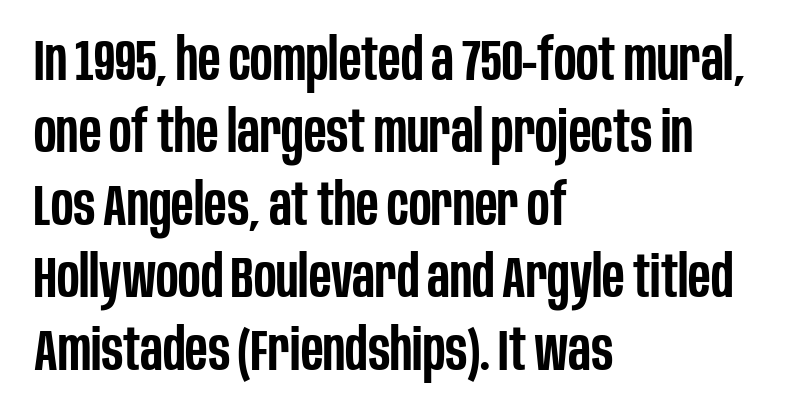
Q: Is the text bold? A: Semi-bold.
Q: Is the text italic (slanted)? A: No, it is upright.
Q: Is the typeface a serif or a sans-serif typeface? A: Sans-serif.
Q: Is the text underlined? A: No.
Q: How is the paragraph aligned? A: Left-aligned.
Q: Is the spacing between letters normal or unusually wide? A: Normal.
Q: Is the spacing between lines tight, normal or loose? A: Normal.
Q: Width (condensed, normal, or wide)? A: Condensed.
Q: Stroke contrast? A: Low.
Q: x-height? A: Large.
Q: Monospaced? A: No.
